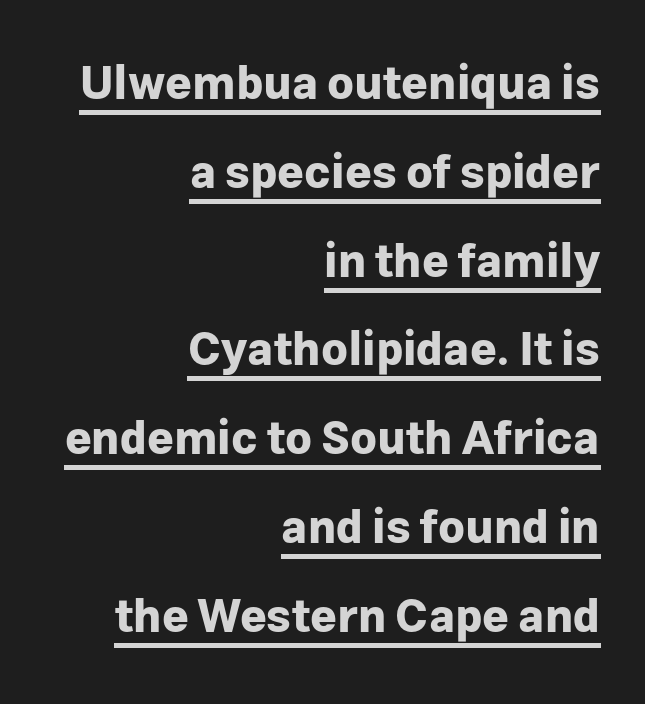
The image shows 46 px bold sans-serif type, upright; set right-aligned, loose line spacing (1.93x), normal letter spacing, underlined; low stroke contrast and a medium x-height.
